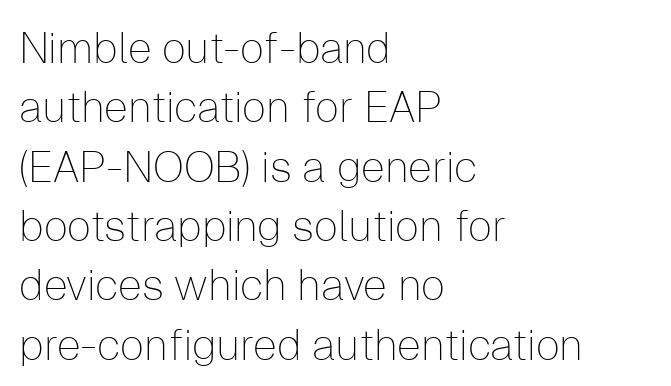
The image shows 43 px thin sans-serif type, upright; set left-aligned, normal line spacing (1.38x), normal letter spacing, not underlined; low stroke contrast and a medium x-height.
